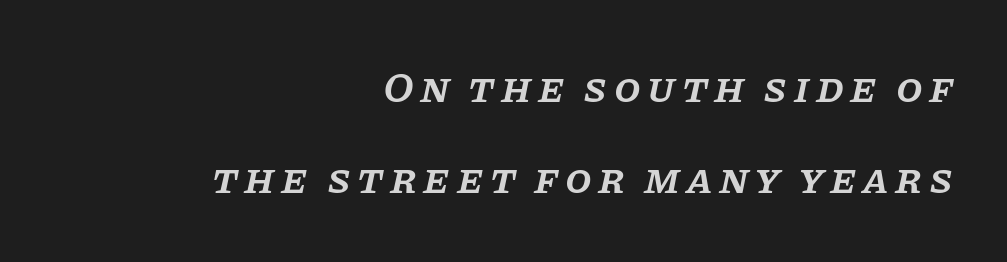
Q: Is the text bold? A: Semi-bold.
Q: Is the text italic (slanted)? A: Yes, it leans right by about 11 degrees.
Q: Is the typeface a serif or a sans-serif typeface? A: Serif.
Q: Is the text underlined? A: No.
Q: How is the paragraph aligned? A: Right-aligned.
Q: Is the spacing between lines tight, normal or loose? A: Loose.
Q: Width (condensed, normal, or wide)? A: Normal.
Q: Stroke contrast? A: Low.
Q: x-height? A: Large.
Q: Monospaced? A: No.
